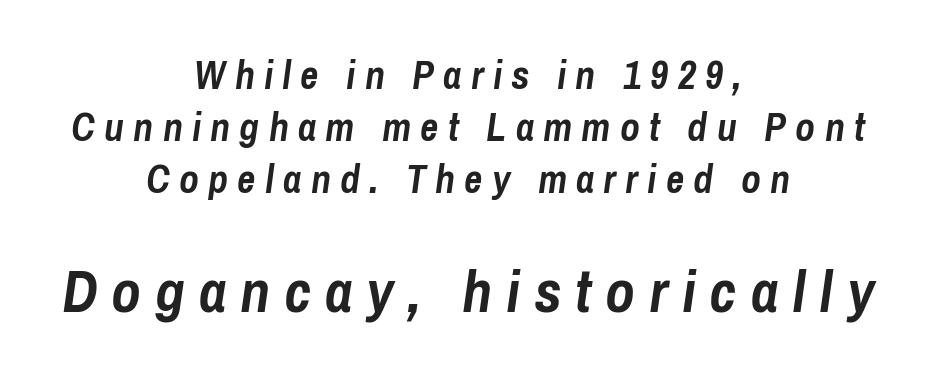
The image shows 60 px semibold, condensed type, italic (leaning right); set centered, normal line spacing (1.3x), unusually wide letter spacing (+0.23 em), not underlined; the second (bottom) block is 1.5x larger; low stroke contrast and a medium x-height.
